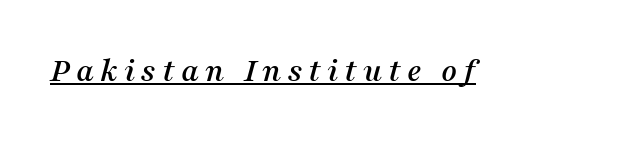
{"serif": "yes", "italic": "yes", "lean": "right", "slant_degrees": 16, "width": "normal", "stroke_contrast": "medium", "x_height": "medium", "monospaced": "no", "underline": "yes", "glyph_px": 34}
